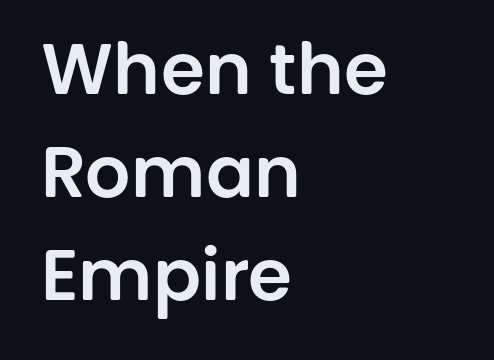
Q: Is the text italic (slanted)? A: No, it is upright.
Q: Is the typeface a serif or a sans-serif typeface? A: Sans-serif.
Q: Is the text underlined? A: No.
Q: How is the paragraph aligned? A: Left-aligned.
Q: Is the spacing between letters normal or unusually wide? A: Normal.
Q: Is the spacing between lines tight, normal or loose? A: Normal.
Q: Width (condensed, normal, or wide)? A: Normal.
Q: Stroke contrast? A: Low.
Q: x-height? A: Large.
Q: Monospaced? A: No.
